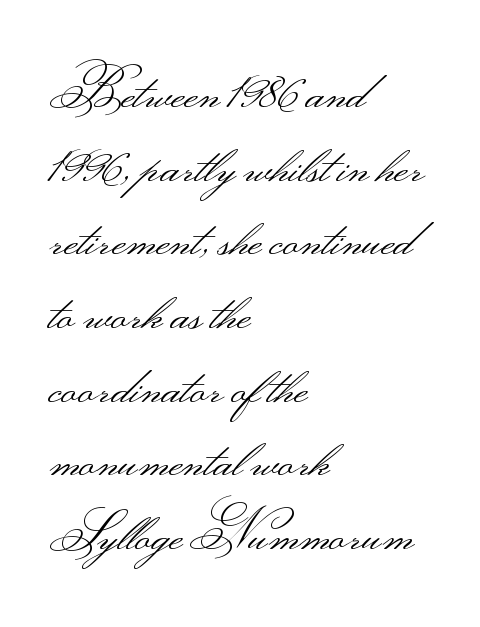
{"serif": "no", "bold": "no", "weight": "light", "width": "wide", "stroke_contrast": "medium", "monospaced": "no", "underline": "no", "align": "left", "line_spacing": "normal", "line_spacing_ratio": 1.39, "letter_spacing": "normal", "letter_spacing_em": 0.0, "glyph_px": 53}
